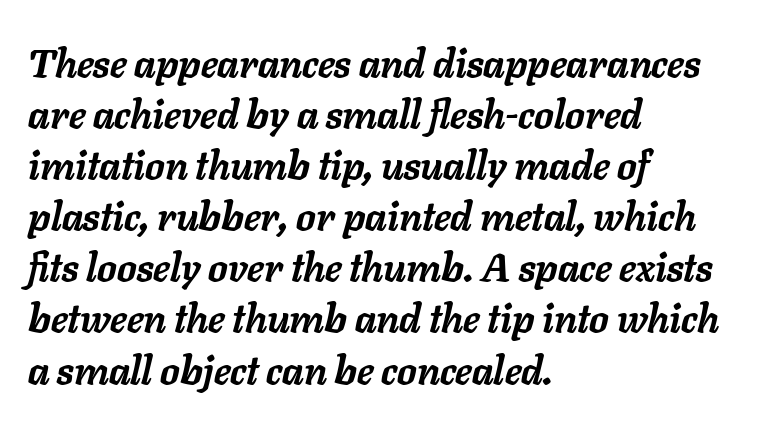
Rows of type keep a routine distance in the vertical direction. Compared with ordinary roman type, these characters are visibly tilted. Horizontal alignment here is leftward, the default for most running prose. Glance below the letters and you will spot only blank space. Set as a true bold cut, around the 700 mark. You could not count columns in this text — the font is proportionally spaced.
